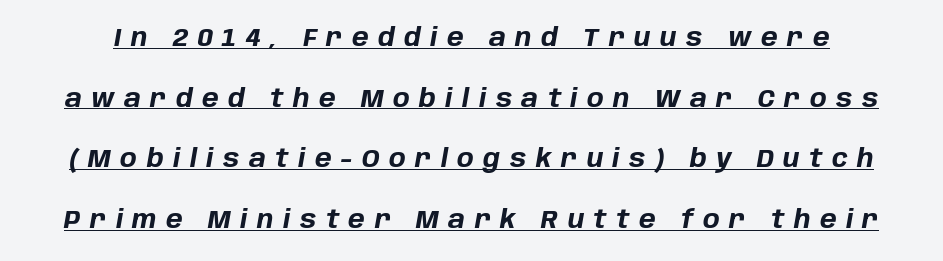
Notice how thick the strokes are: this is what a full bold looks like. The leading is generous, giving the passage an open texture. In terms of posture, this sample is oblique. The lettering is marked with a stroke running underneath it.
